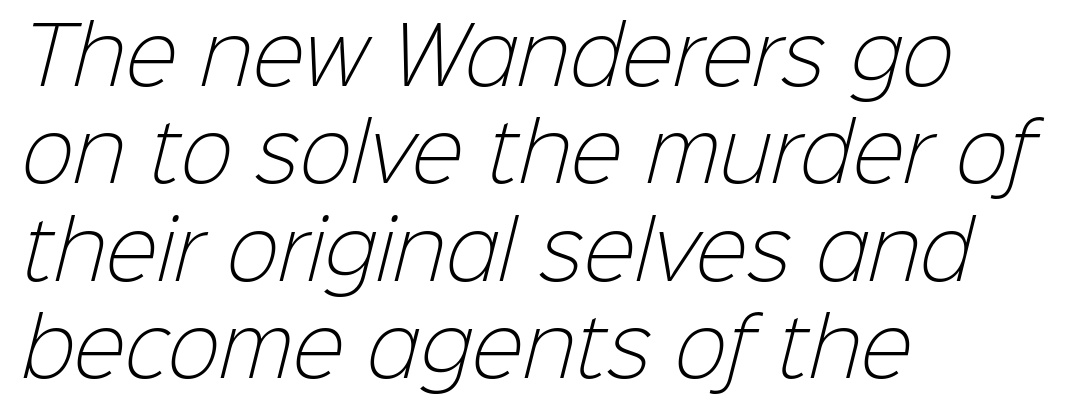
{"serif": "no", "bold": "no", "weight": "light", "width": "normal", "stroke_contrast": "low", "x_height": "medium", "monospaced": "no", "underline": "no", "align": "left", "line_spacing": "normal", "line_spacing_ratio": 1.25, "letter_spacing": "normal", "letter_spacing_em": 0.0, "glyph_px": 78}
